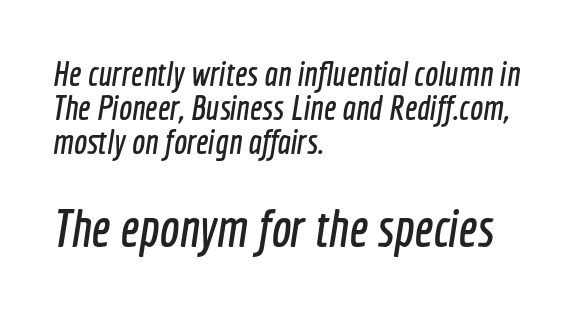
The image shows 53 px condensed sans-serif type; set left-aligned, tight line spacing (0.97x), normal letter spacing, not underlined; the second (bottom) block is 1.51x larger; a medium x-height.
